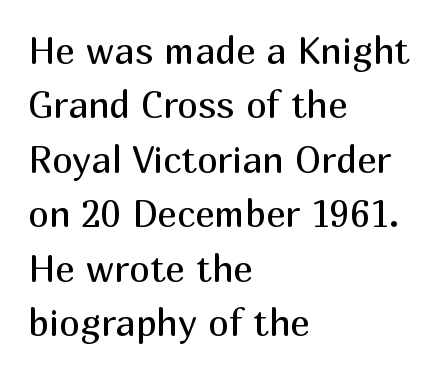
Q: Is the text bold? A: No.
Q: Is the text italic (slanted)? A: No, it is upright.
Q: Is the typeface a serif or a sans-serif typeface? A: Sans-serif.
Q: Is the text underlined? A: No.
Q: How is the paragraph aligned? A: Left-aligned.
Q: Is the spacing between letters normal or unusually wide? A: Normal.
Q: Is the spacing between lines tight, normal or loose? A: Normal.
Q: Width (condensed, normal, or wide)? A: Normal.
Q: Stroke contrast? A: Medium.
Q: x-height? A: Medium.
Q: Monospaced? A: No.
